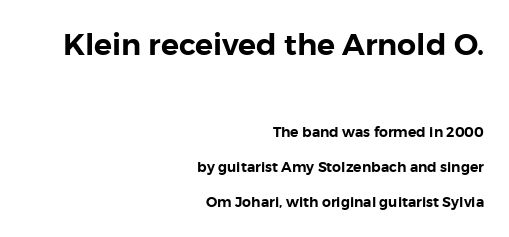
{"serif": "no", "italic": "no", "width": "normal", "stroke_contrast": "low", "x_height": "medium", "monospaced": "no", "underline": "no", "align": "right", "line_spacing": "loose", "line_spacing_ratio": 2.48, "letter_spacing": "normal", "letter_spacing_em": 0.0, "larger_block": "first", "size_ratio": 2.14, "glyph_px": 30}
